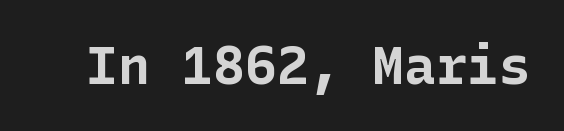
Q: Is the text bold? A: Yes.
Q: Is the text italic (slanted)? A: No, it is upright.
Q: Is the typeface a serif or a sans-serif typeface? A: Sans-serif.
Q: Is the text underlined? A: No.
Q: Is the spacing between letters normal or unusually wide? A: Normal.
Q: Width (condensed, normal, or wide)? A: Normal.
Q: Stroke contrast? A: Low.
Q: x-height? A: Medium.
